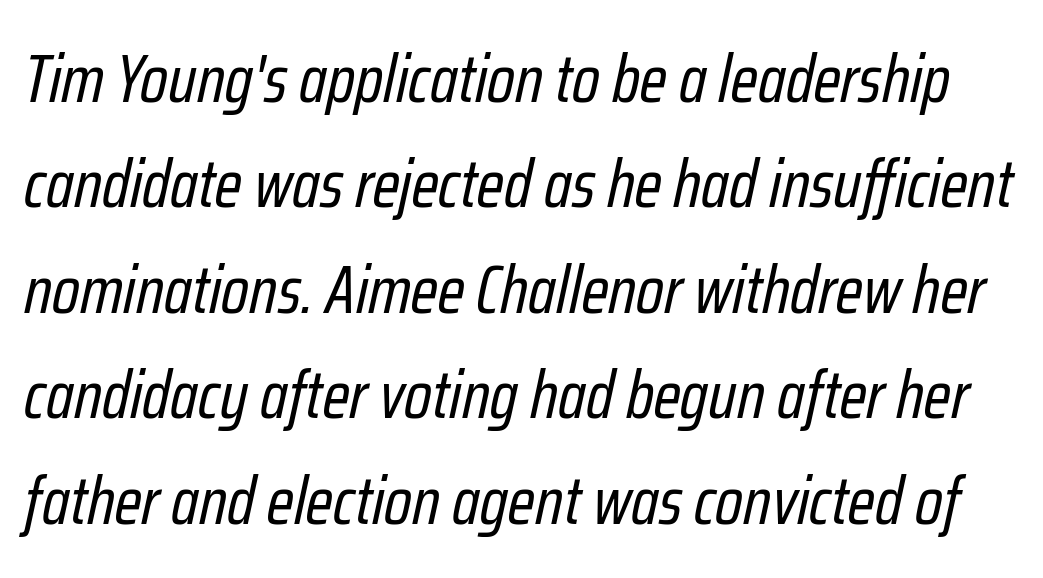
The image shows 68 px regular-weight, condensed type, italic (leaning right); set normal line spacing (1.55x), normal letter spacing, not underlined; low stroke contrast and a medium x-height.
